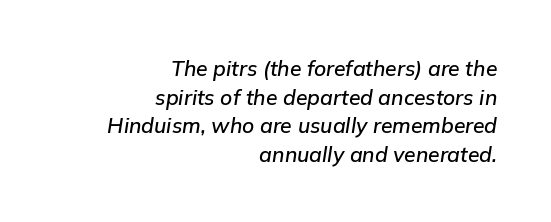
{"italic": "yes", "lean": "right", "slant_degrees": 9, "underline": "no", "align": "right", "line_spacing": "normal", "line_spacing_ratio": 1.36, "letter_spacing": "normal", "letter_spacing_em": 0.0, "glyph_px": 21}
